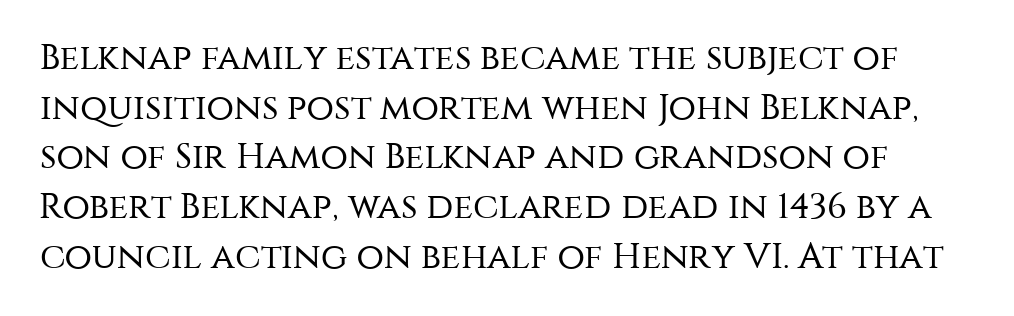
Q: Is the text bold? A: No.
Q: Is the text italic (slanted)? A: No, it is upright.
Q: Is the typeface a serif or a sans-serif typeface? A: Sans-serif.
Q: Is the text underlined? A: No.
Q: Is the spacing between letters normal or unusually wide? A: Normal.
Q: Is the spacing between lines tight, normal or loose? A: Normal.
Q: Width (condensed, normal, or wide)? A: Normal.
Q: Stroke contrast? A: Medium.
Q: x-height? A: Large.
Q: Monospaced? A: No.
